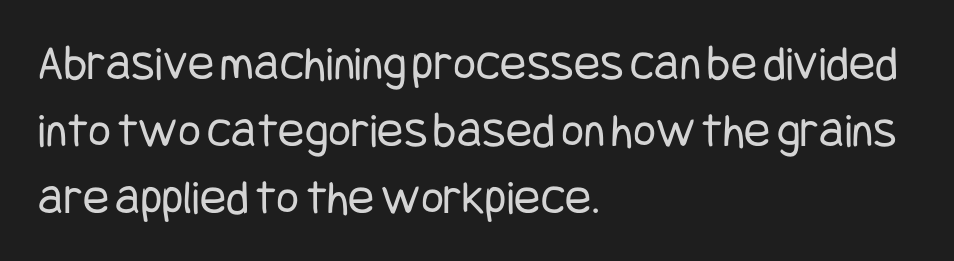
Q: Is the text bold? A: No.
Q: Is the text italic (slanted)? A: No, it is upright.
Q: Is the typeface a serif or a sans-serif typeface? A: Sans-serif.
Q: Is the text underlined? A: No.
Q: How is the paragraph aligned? A: Left-aligned.
Q: Is the spacing between letters normal or unusually wide? A: Normal.
Q: Is the spacing between lines tight, normal or loose? A: Normal.
Q: Width (condensed, normal, or wide)? A: Condensed.
Q: Stroke contrast? A: Low.
Q: x-height? A: Large.
